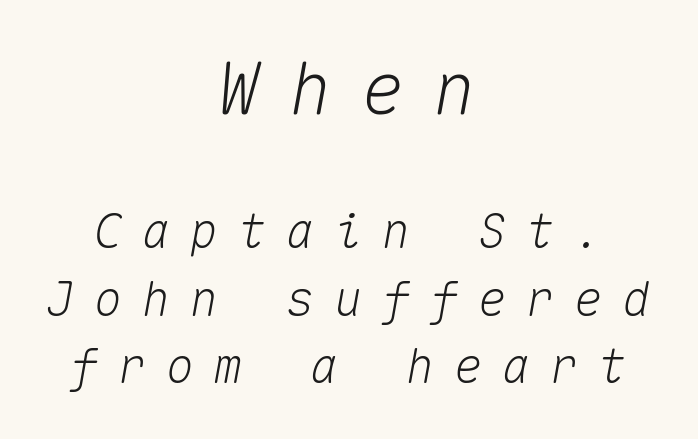
{"italic": "yes", "lean": "right", "slant_degrees": 10, "width": "normal", "stroke_contrast": "medium", "x_height": "medium", "monospaced": "yes", "underline": "no", "align": "center", "line_spacing": "normal", "line_spacing_ratio": 1.41, "letter_spacing": "wide", "letter_spacing_em": 0.4, "larger_block": "first", "size_ratio": 1.5, "glyph_px": 72}
